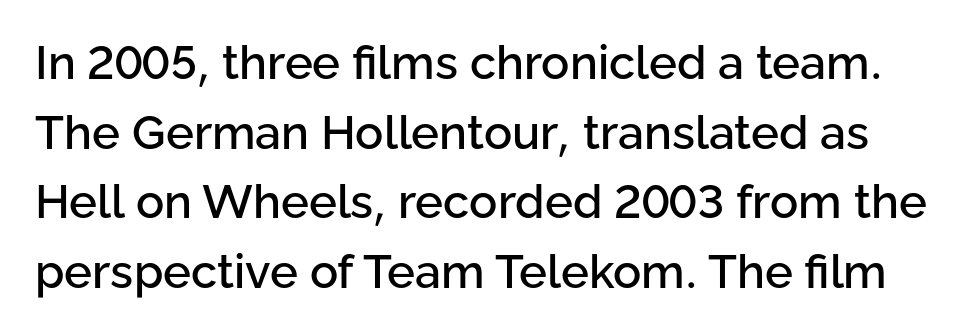
The image shows 47 px sans-serif type, upright; set normal line spacing (1.48x), normal letter spacing, not underlined; low stroke contrast and a medium x-height.
